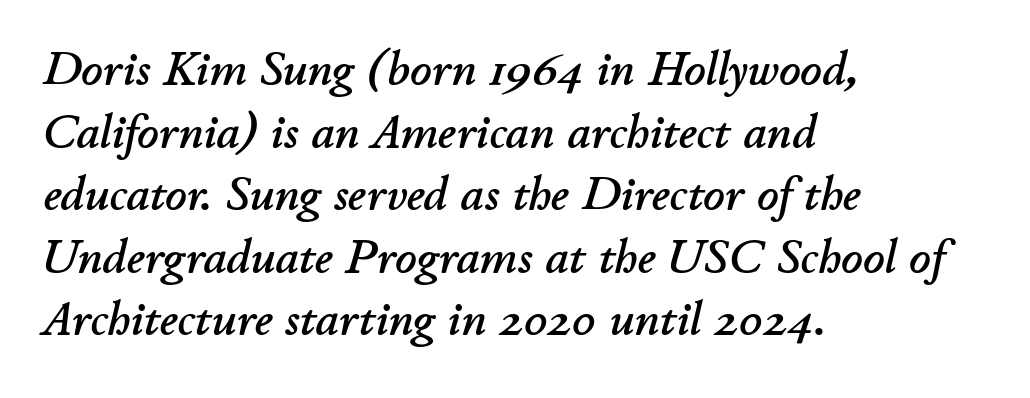
Q: Is the text italic (slanted)? A: Yes, it leans right by about 11 degrees.
Q: Is the text underlined? A: No.
Q: How is the paragraph aligned? A: Left-aligned.
Q: Is the spacing between letters normal or unusually wide? A: Normal.
Q: Is the spacing between lines tight, normal or loose? A: Normal.
Q: Width (condensed, normal, or wide)? A: Normal.
Q: Stroke contrast? A: Low.
Q: x-height? A: Small.
Q: Monospaced? A: No.
